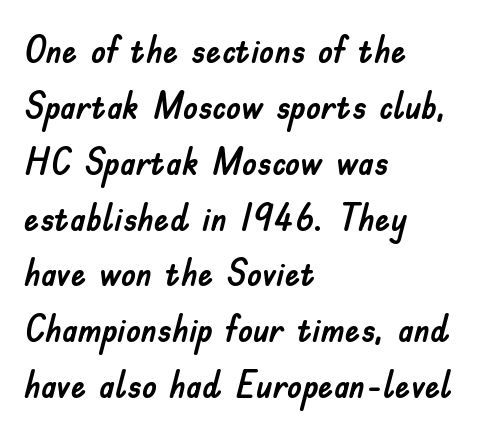
{"serif": "no", "width": "normal", "stroke_contrast": "low", "x_height": "small", "monospaced": "no", "underline": "no", "align": "left", "line_spacing": "normal", "line_spacing_ratio": 1.47, "letter_spacing": "normal", "letter_spacing_em": 0.0, "glyph_px": 38}
